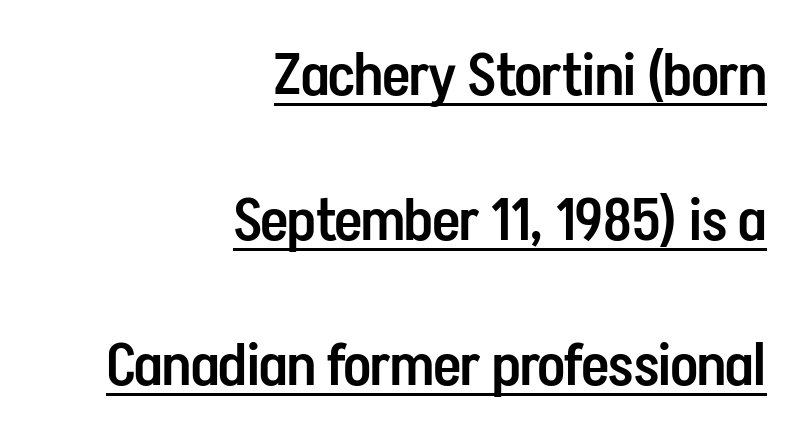
The image shows 59 px semibold, condensed sans-serif type, upright; set right-aligned, loose line spacing (2.46x), normal letter spacing, underlined; low stroke contrast and a medium x-height.
